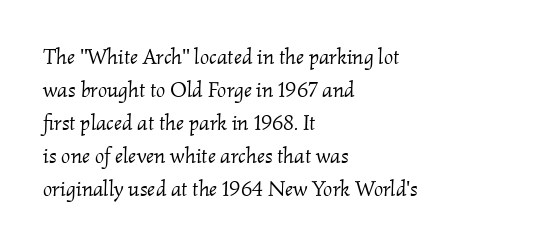
The image shows 22 px text type, italic (leaning right); set left-aligned, normal line spacing (1.5x), normal letter spacing, not underlined.
